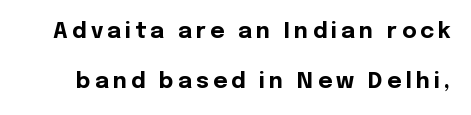
Q: Is the text bold? A: Yes.
Q: Is the text italic (slanted)? A: No, it is upright.
Q: Is the text underlined? A: No.
Q: Is the spacing between lines tight, normal or loose? A: Loose.
